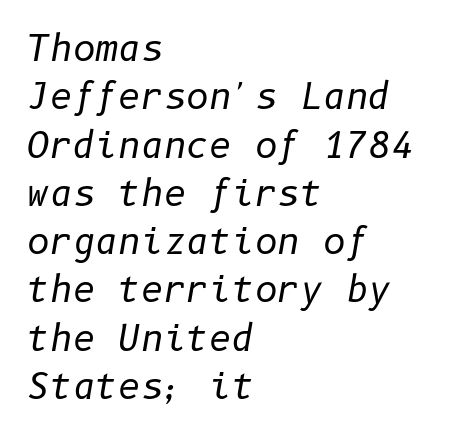
The typesetting does not lean heavy: it is not bold. A typesetter would call this zero additional tracking. The letters are slanted; this is an italic face. Baseline-to-baseline distance is the conventional proportion of letter height. Beneath every word, the page is bare.
